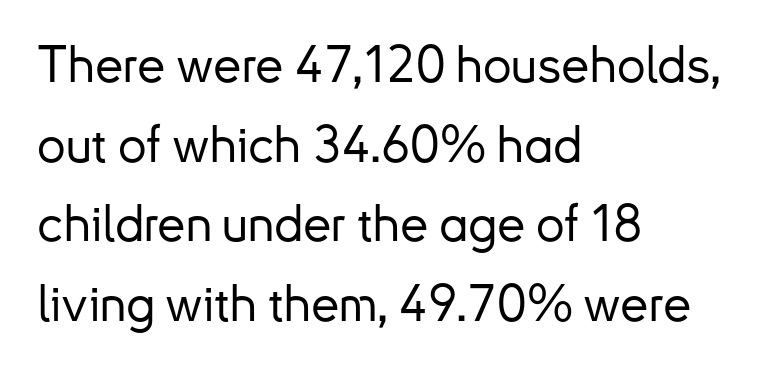
Q: Is the text italic (slanted)? A: No, it is upright.
Q: Is the typeface a serif or a sans-serif typeface? A: Sans-serif.
Q: Is the text underlined? A: No.
Q: How is the paragraph aligned? A: Left-aligned.
Q: Is the spacing between letters normal or unusually wide? A: Normal.
Q: Is the spacing between lines tight, normal or loose? A: Normal.
Q: Width (condensed, normal, or wide)? A: Normal.
Q: Stroke contrast? A: Low.
Q: x-height? A: Small.
Q: Monospaced? A: No.
